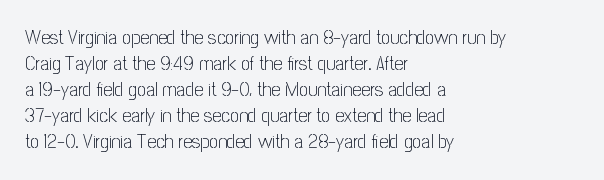
{"italic": "no", "bold": "no", "underline": "no", "align": "left", "line_spacing": "normal", "line_spacing_ratio": 1.3, "letter_spacing": "normal", "letter_spacing_em": 0.0, "glyph_px": 20}
